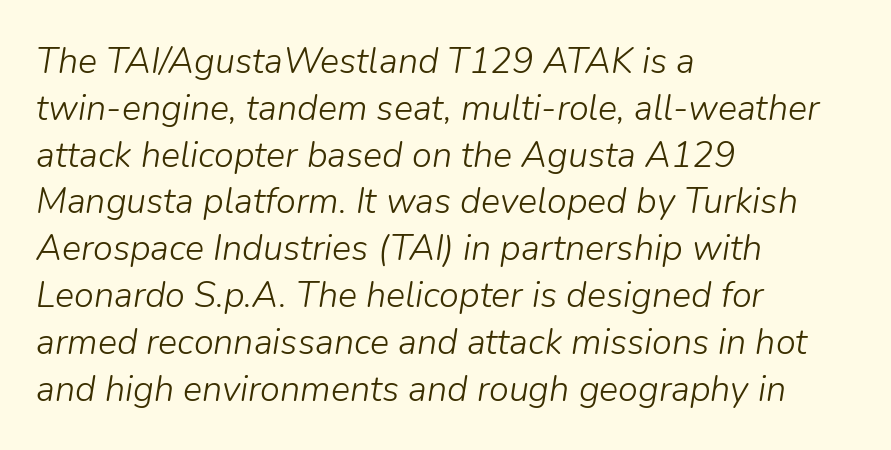
An italicized treatment has been applied to the whole sample. Decoration check: the copy has no underline. Is the stroke heavy? The answer is a plain regular-or-lighter. These lines are rendered in a variable-pitch font. This sample uses plain, unmodified letter spacing.
